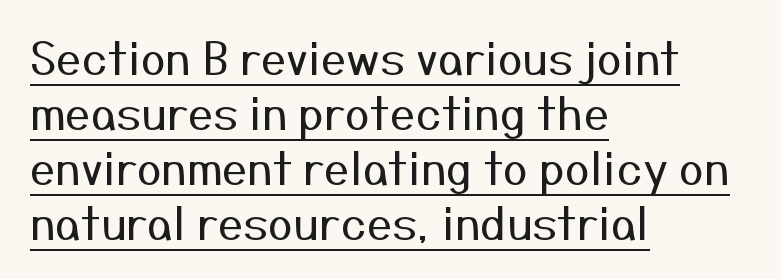
{"serif": "no", "italic": "no", "bold": "no", "weight": "regular", "width": "normal", "stroke_contrast": "medium", "x_height": "medium", "monospaced": "no", "underline": "yes", "align": "left", "line_spacing_ratio": 1.22, "letter_spacing": "normal", "letter_spacing_em": 0.0, "glyph_px": 45}
